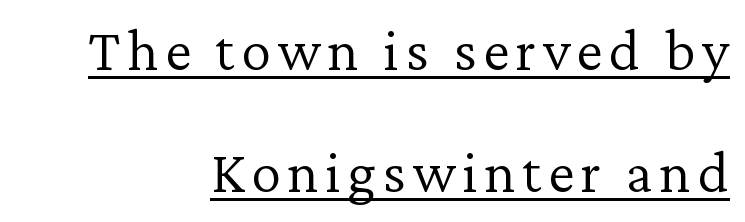
{"serif": "yes", "italic": "no", "bold": "no", "weight": "light", "width": "normal", "stroke_contrast": "low", "x_height": "medium", "monospaced": "no", "underline": "yes", "align": "right", "line_spacing": "loose", "line_spacing_ratio": 2.04, "glyph_px": 60}
